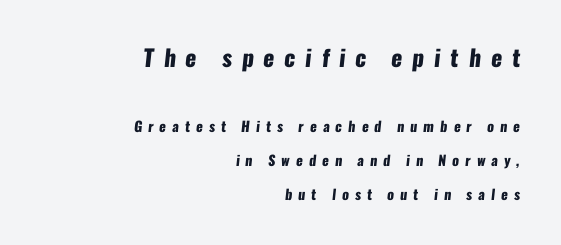
{"bold": "yes", "underline": "no", "align": "right", "line_spacing": "loose", "line_spacing_ratio": 2.44, "letter_spacing": "wide", "letter_spacing_em": 0.43, "larger_block": "first", "size_ratio": 1.64, "glyph_px": 23}
